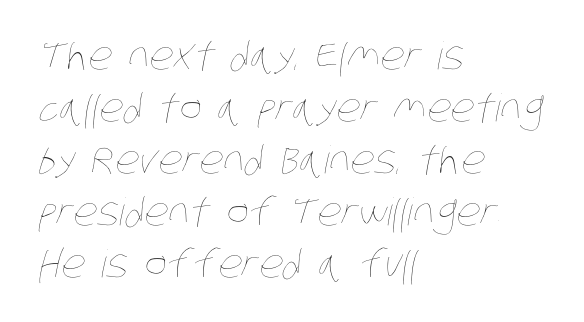
The image shows 38 px thin, condensed type; set left-aligned, normal line spacing (1.37x), normal letter spacing, not underlined; low stroke contrast and a large x-height.
